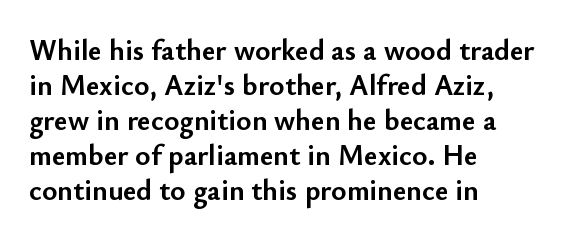
Q: Is the text bold? A: Yes.
Q: Is the text italic (slanted)? A: No, it is upright.
Q: Is the typeface a serif or a sans-serif typeface? A: Sans-serif.
Q: Is the text underlined? A: No.
Q: How is the paragraph aligned? A: Left-aligned.
Q: Is the spacing between letters normal or unusually wide? A: Normal.
Q: Width (condensed, normal, or wide)? A: Normal.
Q: Stroke contrast? A: Low.
Q: x-height? A: Small.
Q: Monospaced? A: No.
